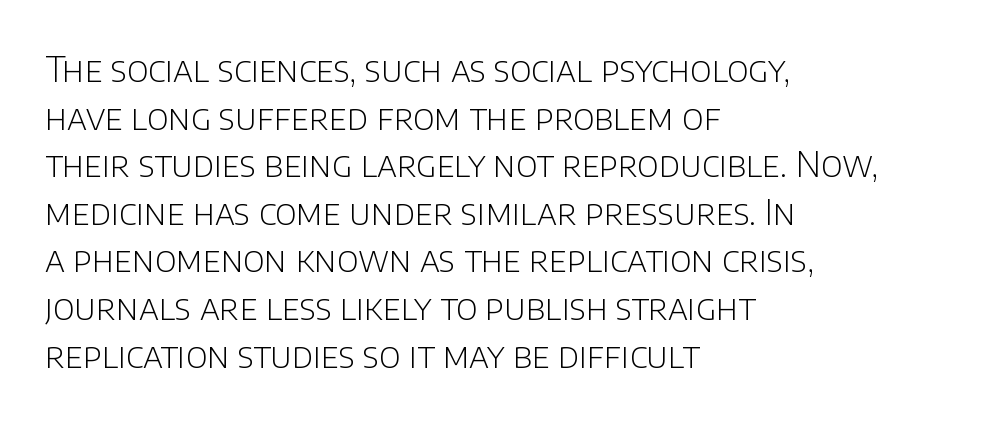
The characters are drawn with everyday or finer stroke widths. Do the letters lean? They stand straight. The line-height multiplier appears to be the usual default. The passage shown is typed in a proportional face where columns would drift. Horizontal alignment here is leftward, the default for most running prose.
